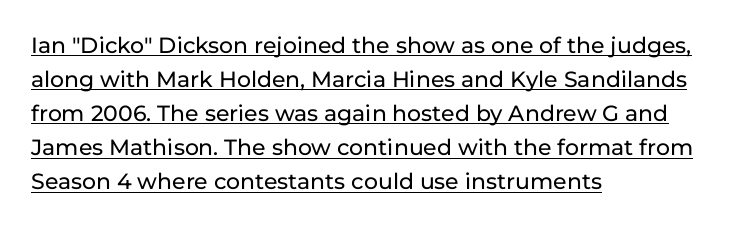
{"italic": "no", "underline": "yes", "align": "left", "line_spacing": "normal", "line_spacing_ratio": 1.55, "letter_spacing": "normal", "letter_spacing_em": 0.0, "glyph_px": 22}
